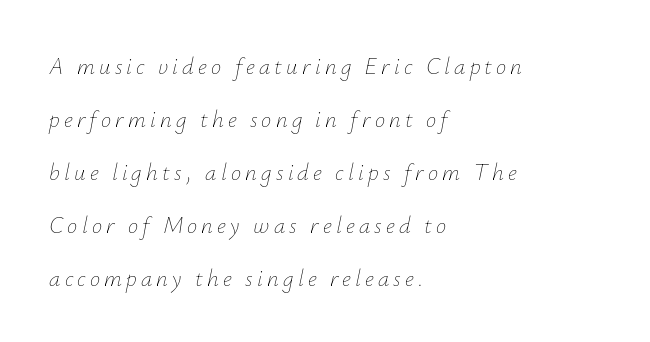
{"italic": "yes", "lean": "right", "slant_degrees": 12, "bold": "no", "underline": "no", "align": "left", "line_spacing": "loose", "line_spacing_ratio": 2.3, "glyph_px": 23}
